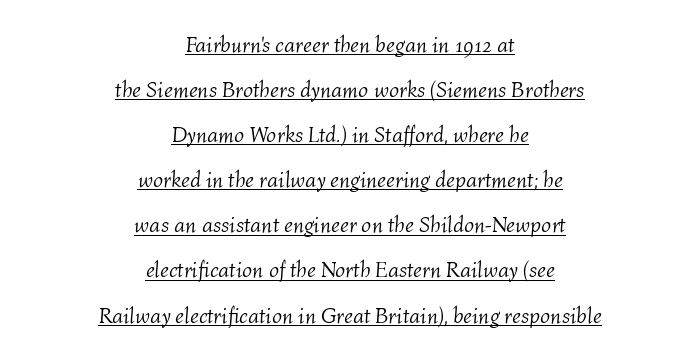
The image shows 22 px text type, italic (leaning right); set centered, loose line spacing (2.05x), normal letter spacing, underlined.
